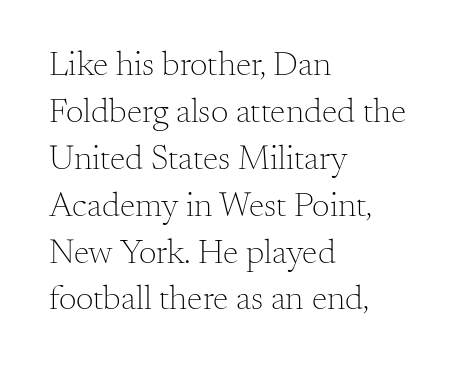
No extra tracking has been applied to these lines. The compositor pushed each line to the left boundary. On a weight scale, this lands at 450 or below. What kind of face is this? One with serifs. Do the characters align in a grid? No, the font is proportional.
